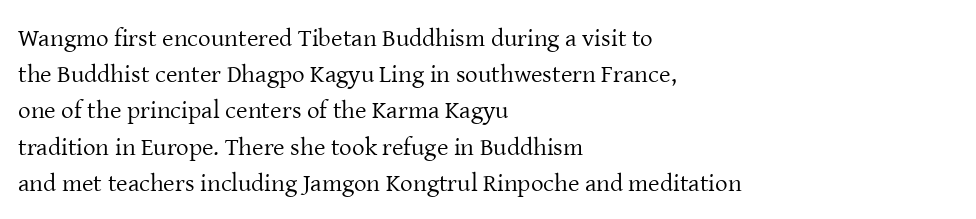
Q: Is the text bold? A: No.
Q: Is the text italic (slanted)? A: No, it is upright.
Q: Is the text underlined? A: No.
Q: How is the paragraph aligned? A: Left-aligned.
Q: Is the spacing between letters normal or unusually wide? A: Normal.
Q: Is the spacing between lines tight, normal or loose? A: Normal.
